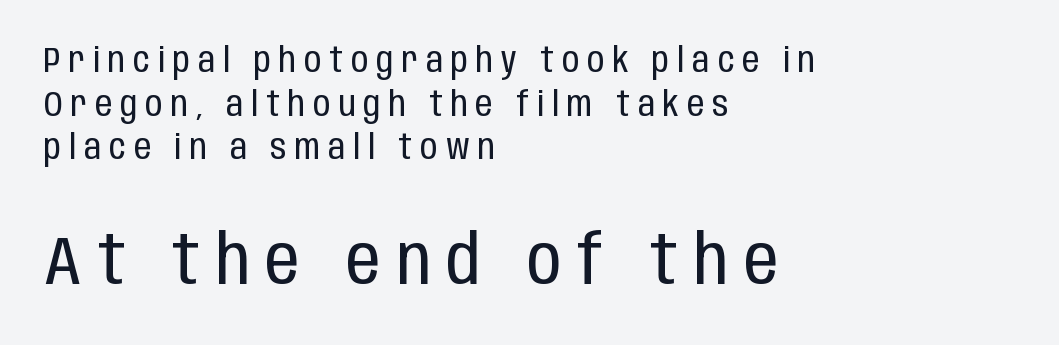
The image shows 68 px regular-weight, condensed sans-serif type, upright; set left-aligned, normal line spacing (1.28x), unusually wide letter spacing (+0.24 em), not underlined; the second (bottom) block is 2.0x larger; low stroke contrast and a large x-height.
